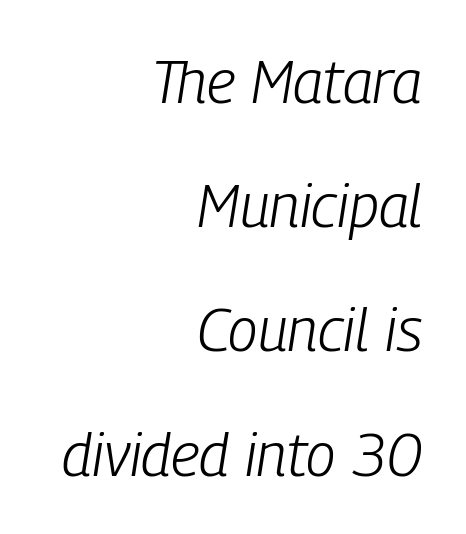
Q: Is the text bold? A: No.
Q: Is the text italic (slanted)? A: Yes, it leans right by about 9 degrees.
Q: Is the text underlined? A: No.
Q: How is the paragraph aligned? A: Right-aligned.
Q: Is the spacing between letters normal or unusually wide? A: Normal.
Q: Is the spacing between lines tight, normal or loose? A: Loose.
Q: Width (condensed, normal, or wide)? A: Condensed.
Q: Stroke contrast? A: Low.
Q: x-height? A: Medium.
Q: Monospaced? A: No.
